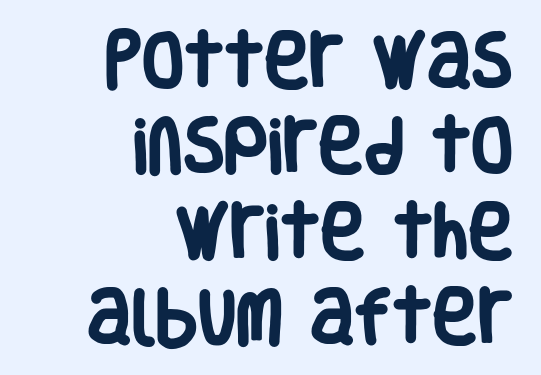
Is the type bold? Yes — the strokes are clearly thick and heavy. Observe the absence of serifs on each vertical stroke in this sample. If you drew a ruler down the right edge, every line would touch it. These lines are rendered in a variable-pitch font. The area under the type is left untouched. Horizontal bands of white between lines are of average thickness.
